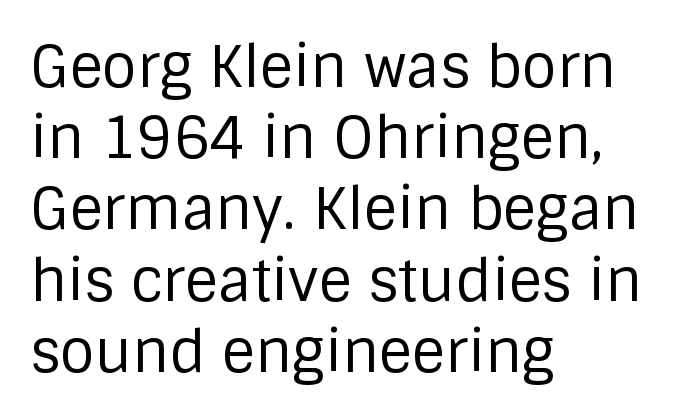
Character widths vary here, with narrow letters taking less room than wide ones. One glance says typical: line gaps are just what's usual. The font sits on the lighter half of the weight spectrum, regular included. The text was rendered using a sans face with plain stroke endings. The lettering stays uniformly vertical, giving the passage a roman look. The space directly below the letters is spotless.
